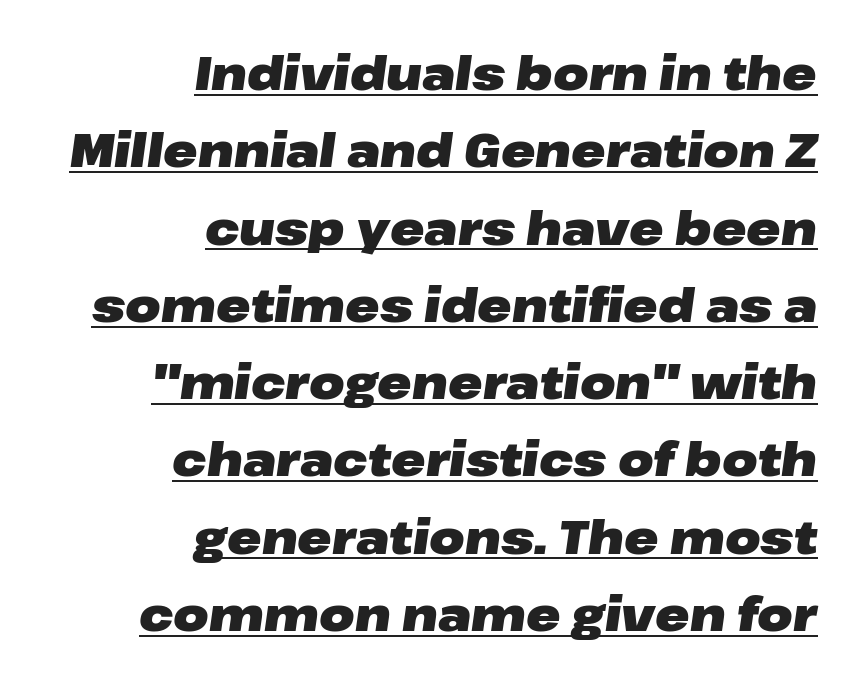
These lines stack with their right ends in a neat column. Strong, thick strokes mark this as bold type. A continuous stroke trails under the words, as in a hyperlink. Quick note: interline space is typical. Nobody touched the tracking dial on this one. Spacing verdict: proportional, widths tailored to each character.
